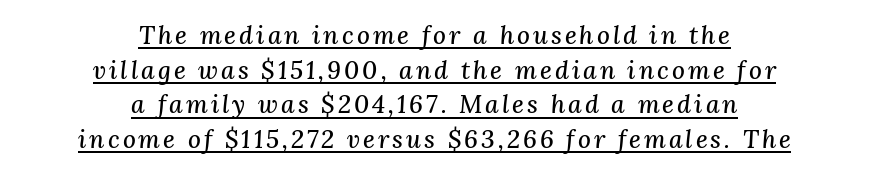
The image shows 25 px text type, italic (leaning right); set centered, normal line spacing (1.39x), underlined.
